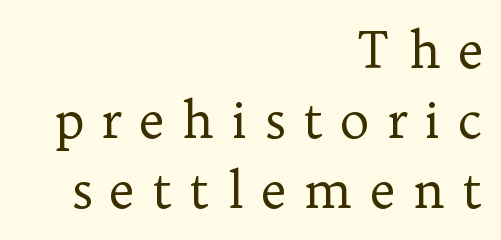
The image shows 50 px regular-weight serif type, upright; set right-aligned, normal line spacing (1.4x), unusually wide letter spacing (+0.34 em), not underlined; low stroke contrast and a medium x-height.
